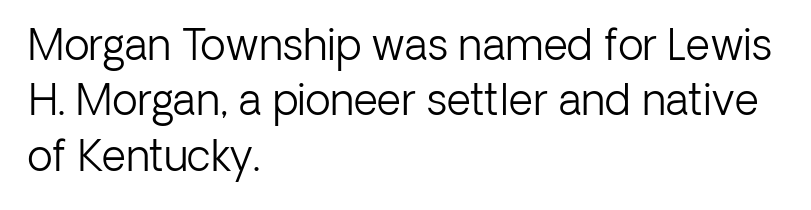
The image shows 42 px light sans-serif type, upright; set left-aligned, normal line spacing (1.32x), normal letter spacing, not underlined; low stroke contrast and a medium x-height.
